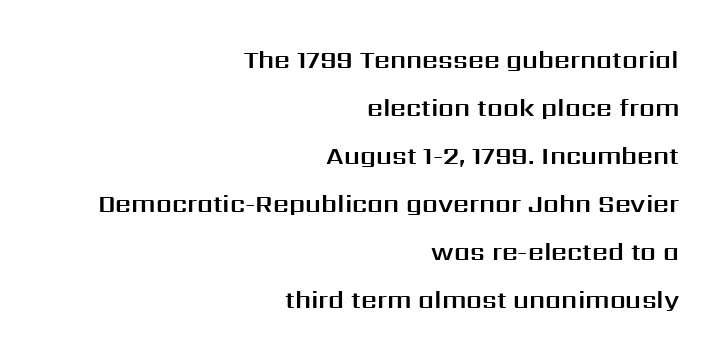
{"italic": "no", "underline": "no", "align": "right", "line_spacing": "loose", "line_spacing_ratio": 1.92, "letter_spacing": "normal", "letter_spacing_em": 0.0, "glyph_px": 25}
